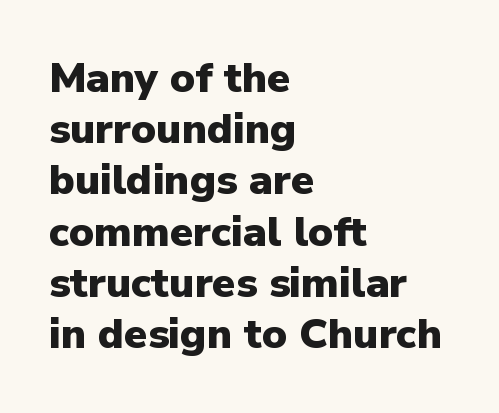
{"serif": "no", "italic": "no", "bold": "yes", "weight": "heavy", "width": "normal", "stroke_contrast": "low", "x_height": "medium", "monospaced": "no", "underline": "no", "align": "left", "line_spacing_ratio": 1.22, "letter_spacing": "normal", "letter_spacing_em": 0.0, "glyph_px": 42}
